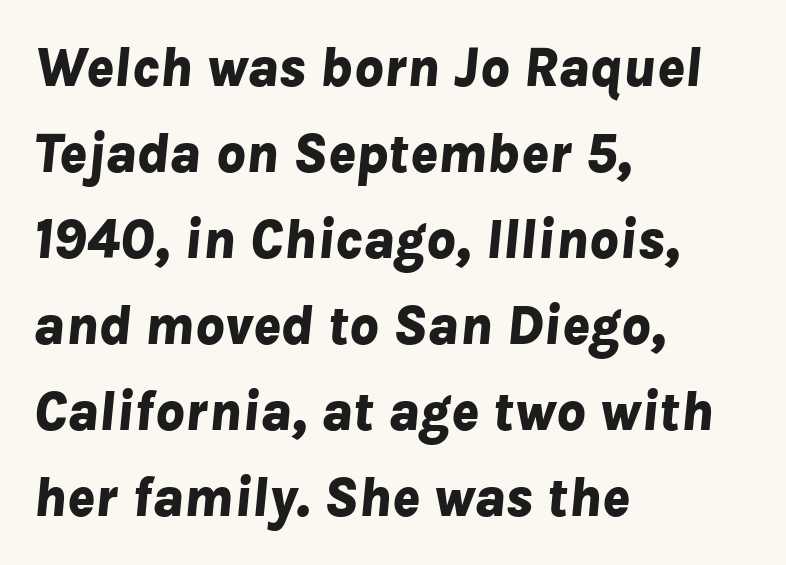
Weight check: bold — yes, fully. The paragraph has a hard left edge and a soft right edge. The rendering uses natural spacing where letterforms have individual widths. Honestly, the letter spacing is just normal — you wouldn't notice it.
